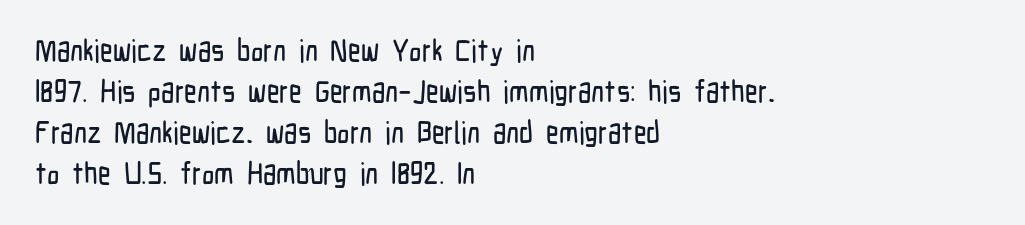
The image shows 31 px condensed sans-serif type, upright; set left-aligned, normal line spacing (1.32x), normal letter spacing, not underlined; low stroke contrast and a medium x-height.
